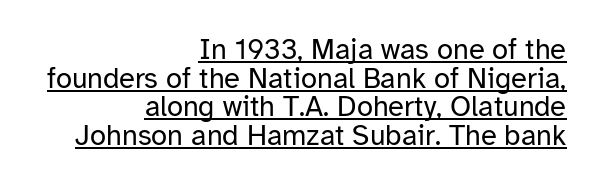
Q: Is the text bold? A: No.
Q: Is the text italic (slanted)? A: No, it is upright.
Q: Is the typeface a serif or a sans-serif typeface? A: Sans-serif.
Q: Is the text underlined? A: Yes.
Q: How is the paragraph aligned? A: Right-aligned.
Q: Is the spacing between letters normal or unusually wide? A: Normal.
Q: Is the spacing between lines tight, normal or loose? A: Tight.
Q: Width (condensed, normal, or wide)? A: Normal.
Q: Stroke contrast? A: Low.
Q: x-height? A: Medium.
Q: Monospaced? A: No.
